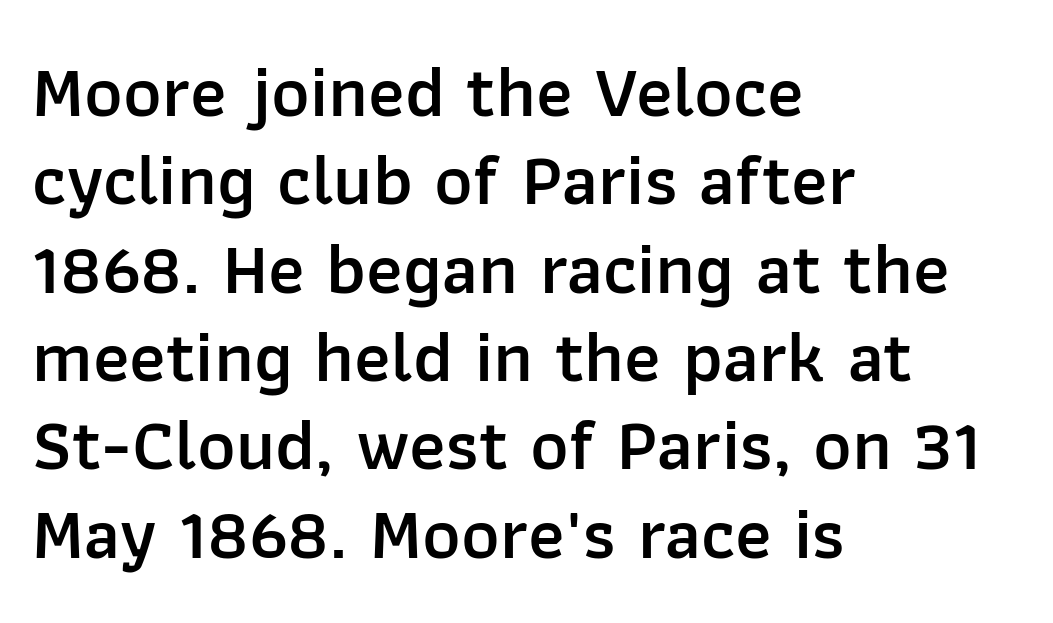
{"serif": "no", "italic": "no", "bold": "semi", "weight": "semibold", "width": "normal", "stroke_contrast": "low", "x_height": "medium", "monospaced": "no", "underline": "no", "align": "left", "line_spacing_ratio": 1.21, "letter_spacing": "normal", "letter_spacing_em": 0.0, "glyph_px": 73}
